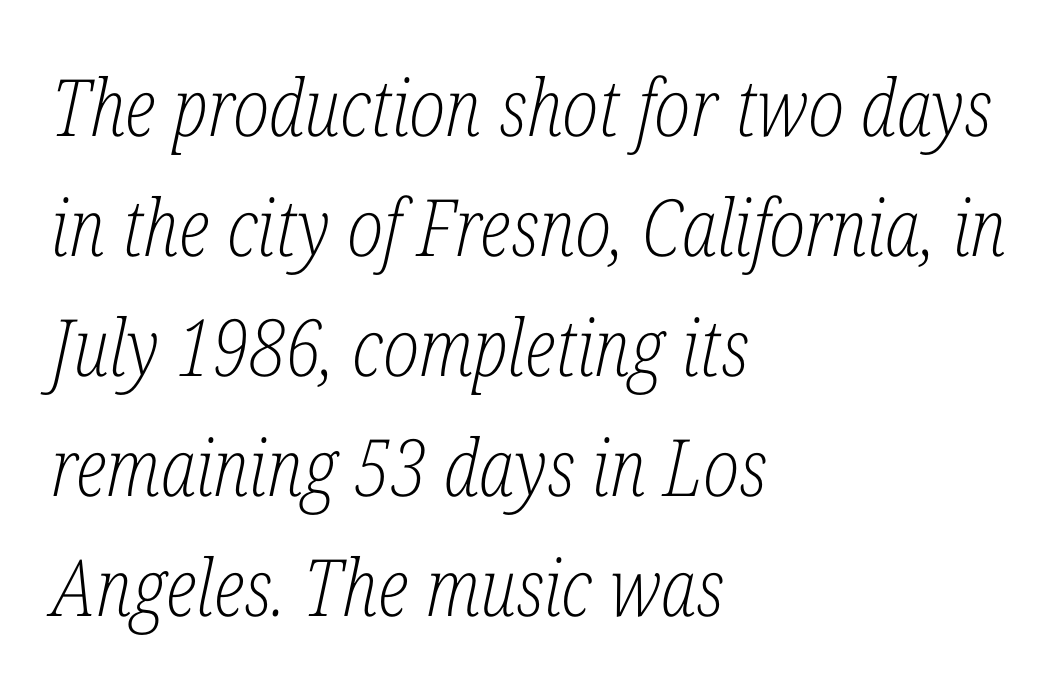
Proportional: the letters do not fall into vertical columns. Nothing heavy about these letters — not bold at all. The passage shown is typeset with a serif family. The gaps between neighbouring characters are ordinary and unremarkable. The rendering uses a moderate line-height, typical for paragraphs.
